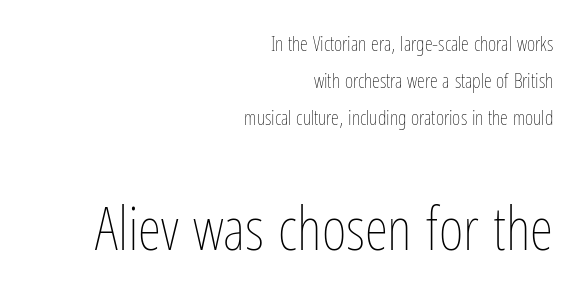
The font sits on the lighter half of the weight spectrum, regular included. Bigger letters appear in the bottom chunk; the top chunk is reduced. Is this a fixed-width face? No — the glyphs have proportional, varying widths. The gaps between neighbouring characters are ordinary and unremarkable. Any mark beneath the type? The region is blank.
